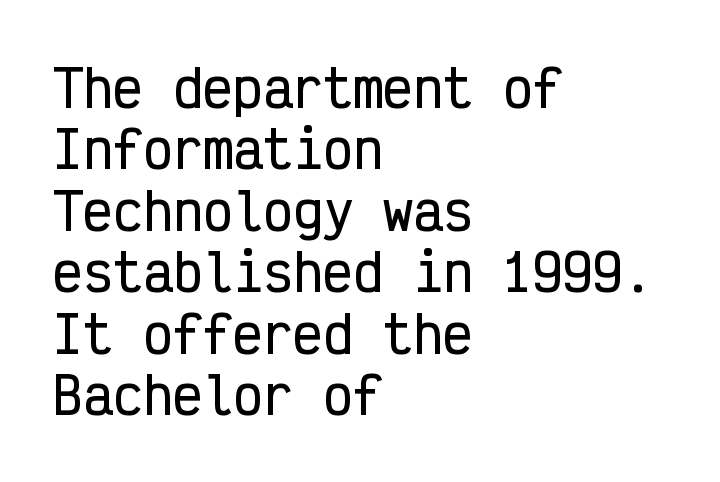
Q: Is the text italic (slanted)? A: No, it is upright.
Q: Is the typeface a serif or a sans-serif typeface? A: Sans-serif.
Q: Is the text underlined? A: No.
Q: How is the paragraph aligned? A: Left-aligned.
Q: Is the spacing between letters normal or unusually wide? A: Normal.
Q: Width (condensed, normal, or wide)? A: Condensed.
Q: Stroke contrast? A: Low.
Q: x-height? A: Medium.
Q: Monospaced? A: Yes.
